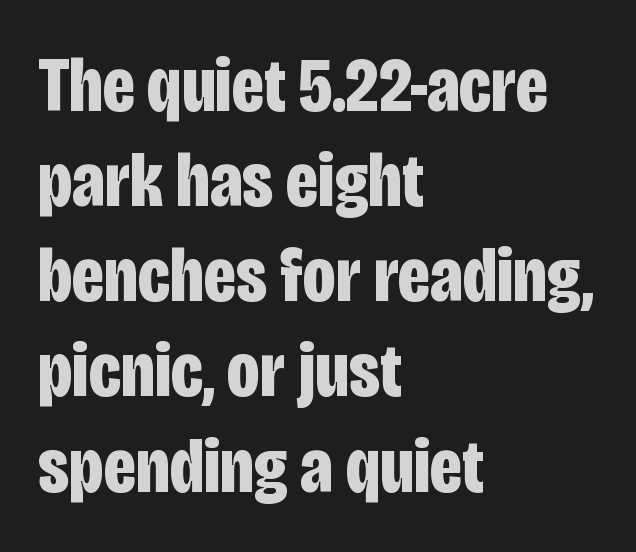
Q: Is the text bold? A: Yes.
Q: Is the text italic (slanted)? A: No, it is upright.
Q: Is the typeface a serif or a sans-serif typeface? A: Sans-serif.
Q: Is the text underlined? A: No.
Q: How is the paragraph aligned? A: Left-aligned.
Q: Is the spacing between letters normal or unusually wide? A: Normal.
Q: Width (condensed, normal, or wide)? A: Condensed.
Q: Stroke contrast? A: Low.
Q: x-height? A: Large.
Q: Monospaced? A: No.
